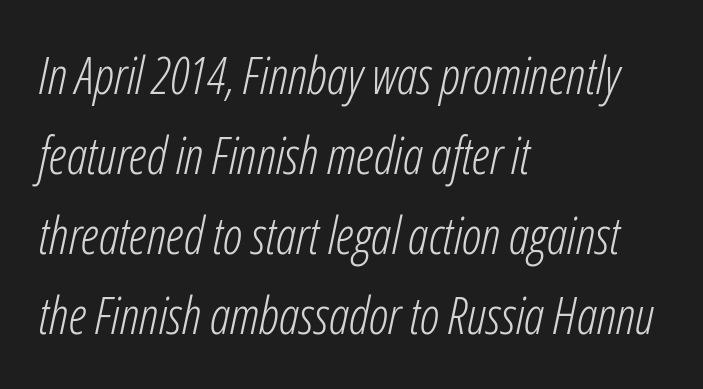
{"italic": "yes", "lean": "right", "slant_degrees": 12, "bold": "no", "weight": "light", "width": "condensed", "stroke_contrast": "low", "x_height": "medium", "monospaced": "no", "underline": "no", "align": "left", "line_spacing": "normal", "line_spacing_ratio": 1.57, "letter_spacing": "normal", "letter_spacing_em": 0.0, "glyph_px": 51}
